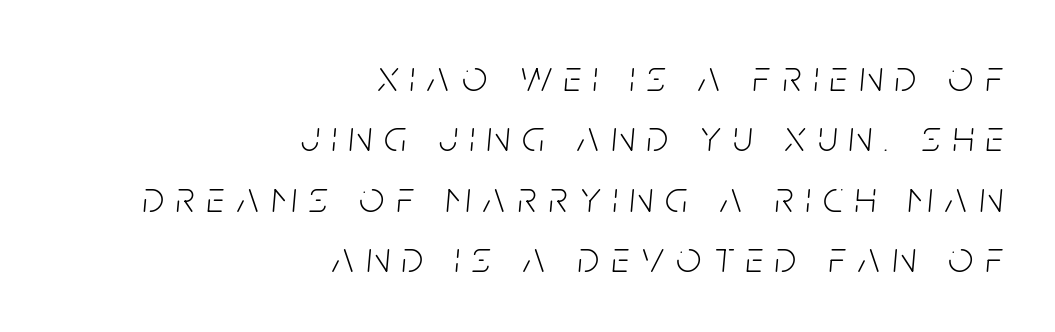
{"italic": "yes", "lean": "right", "slant_degrees": 5, "bold": "no", "weight": "light", "width": "condensed", "stroke_contrast": "low", "x_height": "large", "monospaced": "no", "underline": "no", "align": "right", "line_spacing": "normal", "line_spacing_ratio": 1.37, "letter_spacing": "wide", "letter_spacing_em": 0.28, "glyph_px": 44}
